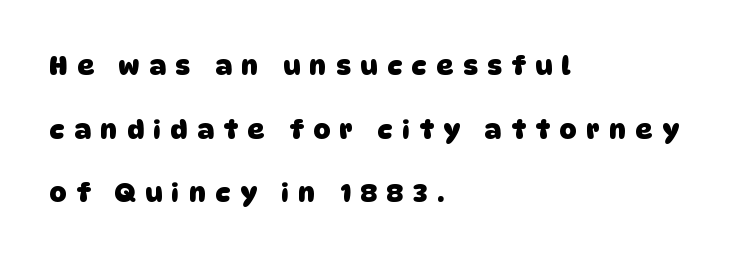
The space between consecutive lines is lavish. The lines in this sample share a left origin and differ only in where they stop. This is heavy type, rendered in bold. The line texture is sparse and dotted thanks to wide tracking. Quick note: underline off.
